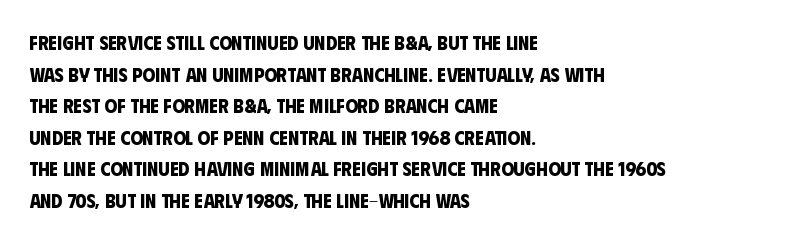
The baseline area is clear. This block has exactly the height ordinary leading produces. The letters sit at their default tracking, neither squeezed nor spread. If you drew a ruler down the left edge, every line would touch it. Set as a true bold cut, around the 700 mark.
